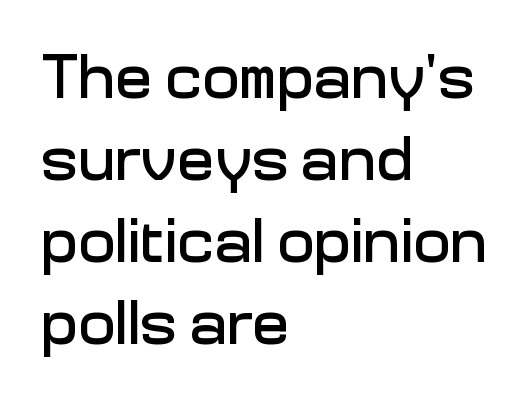
The passage shown is typeset with a sans-serif family. Tracking here is standard; glyphs follow each other at the usual distance. Clear beneath every line of the passage. The passage shown stacks its lines at a standard gap. The lines are quadded left. Note the varied advance widths — an 'i' is clearly narrower than an 'm'.
